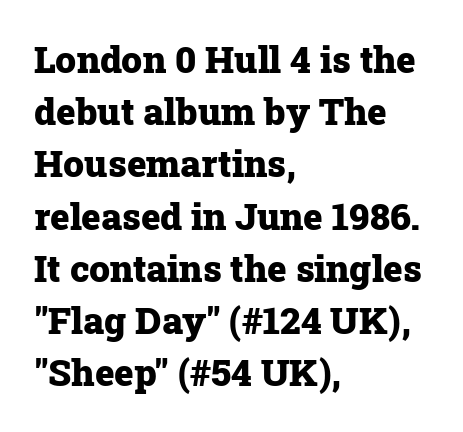
Q: Is the text bold? A: Yes.
Q: Is the text italic (slanted)? A: No, it is upright.
Q: Is the typeface a serif or a sans-serif typeface? A: Serif.
Q: Is the text underlined? A: No.
Q: How is the paragraph aligned? A: Left-aligned.
Q: Is the spacing between letters normal or unusually wide? A: Normal.
Q: Is the spacing between lines tight, normal or loose? A: Normal.
Q: Width (condensed, normal, or wide)? A: Normal.
Q: Stroke contrast? A: Low.
Q: x-height? A: Medium.
Q: Monospaced? A: No.
